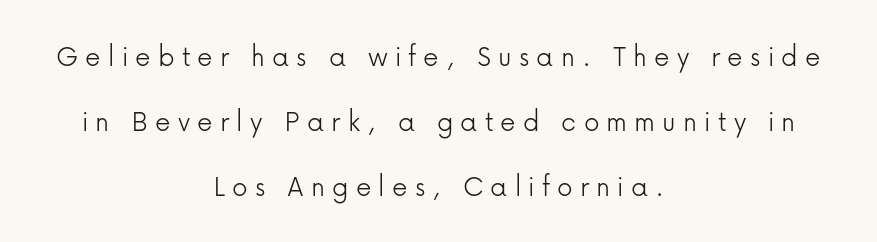
Q: Is the text bold? A: No.
Q: Is the text italic (slanted)? A: No, it is upright.
Q: Is the typeface a serif or a sans-serif typeface? A: Sans-serif.
Q: Is the text underlined? A: No.
Q: How is the paragraph aligned? A: Centered.
Q: Is the spacing between letters normal or unusually wide? A: Unusually wide.
Q: Is the spacing between lines tight, normal or loose? A: Loose.
Q: Width (condensed, normal, or wide)? A: Normal.
Q: Stroke contrast? A: Low.
Q: x-height? A: Medium.
Q: Monospaced? A: No.
